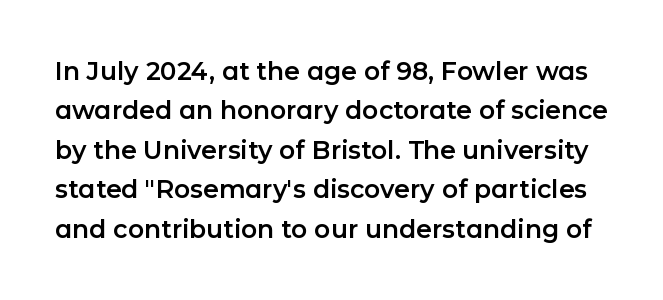
The letters stand straight up with perfectly vertical stems. The line-height multiplier appears to be the usual default. The string is rendered with underlining switched off. Students, note that the glyphs here touch the page at normal intervals.
